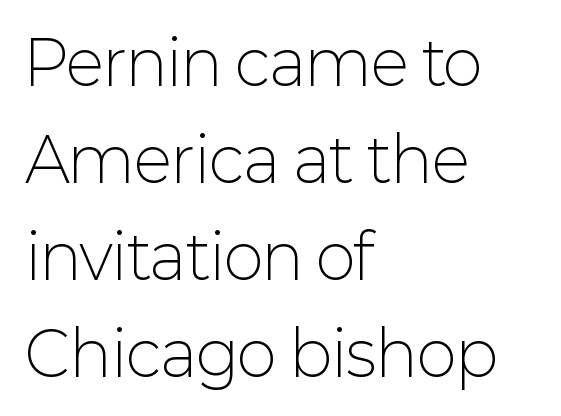
Q: Is the text bold? A: No.
Q: Is the text italic (slanted)? A: No, it is upright.
Q: Is the typeface a serif or a sans-serif typeface? A: Sans-serif.
Q: Is the text underlined? A: No.
Q: How is the paragraph aligned? A: Left-aligned.
Q: Is the spacing between letters normal or unusually wide? A: Normal.
Q: Is the spacing between lines tight, normal or loose? A: Normal.
Q: Width (condensed, normal, or wide)? A: Normal.
Q: Stroke contrast? A: Low.
Q: x-height? A: Medium.
Q: Monospaced? A: No.
